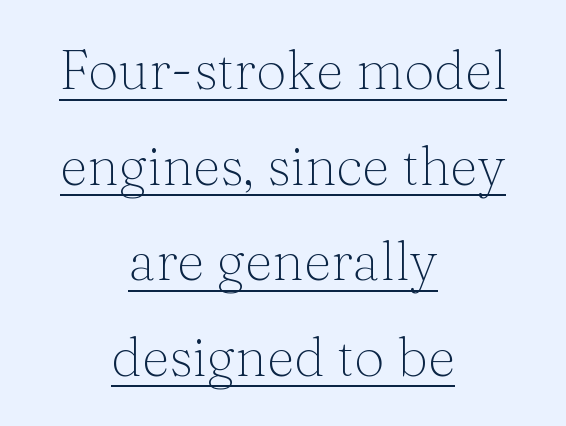
{"serif": "yes", "italic": "no", "bold": "no", "weight": "light", "width": "normal", "stroke_contrast": "medium", "x_height": "medium", "monospaced": "no", "underline": "yes", "align": "center", "line_spacing_ratio": 1.77, "letter_spacing": "normal", "letter_spacing_em": 0.0, "glyph_px": 54}
